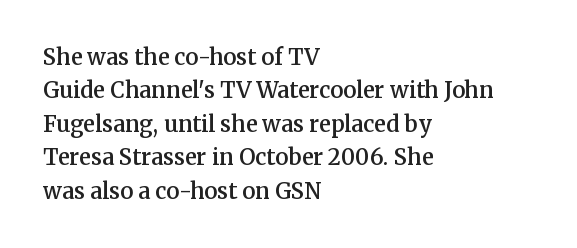
Rows of type keep a routine distance in the vertical direction. Default kerning and tracking; the words read as compact shapes. The font's upright variant was chosen for this text. As a designer I'd log this as weight 600, semibold. The string is rendered with underlining switched off.
